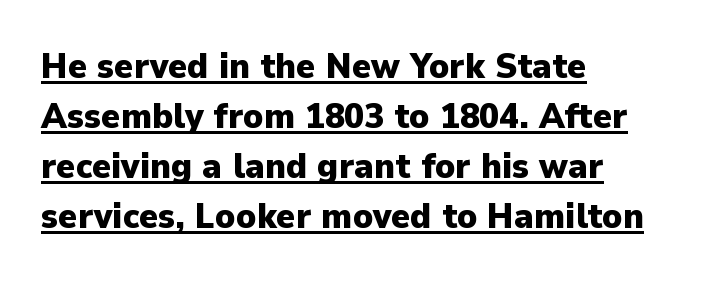
The image shows 36 px heavy sans-serif type, upright; set left-aligned, normal line spacing (1.39x), normal letter spacing, underlined; low stroke contrast and a medium x-height.
